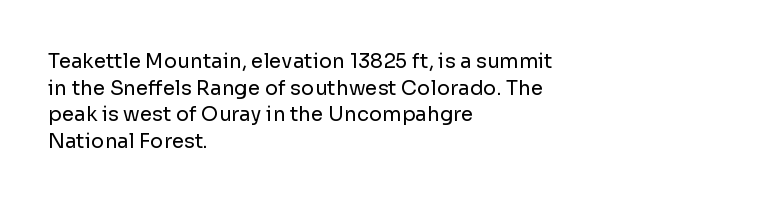
{"italic": "no", "bold": "no", "underline": "no", "align": "left", "line_spacing": "normal", "line_spacing_ratio": 1.33, "letter_spacing": "normal", "letter_spacing_em": 0.0, "glyph_px": 20}
